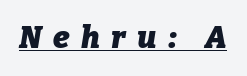
Q: Is the text bold? A: Yes.
Q: Is the text italic (slanted)? A: Yes, it leans right by about 9 degrees.
Q: Is the text underlined? A: Yes.
Q: Is the spacing between letters normal or unusually wide? A: Unusually wide.
Q: Width (condensed, normal, or wide)? A: Normal.
Q: Stroke contrast? A: Low.
Q: x-height? A: Medium.
Q: Monospaced? A: No.
